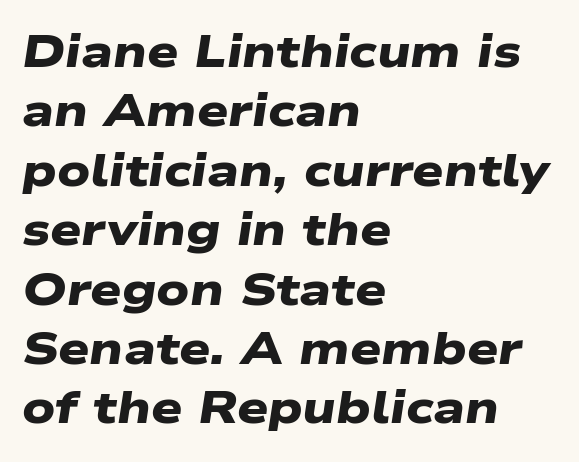
A bare baseline throughout the passage. Line beginnings align vertically; line endings do not. This rendering leaves character spacing at its baseline value. If you measured baseline to baseline, you'd find a middling distance. Weight: bold.
